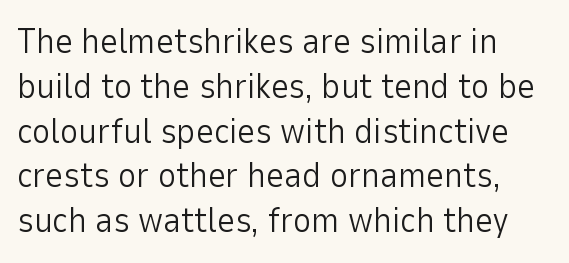
The image shows 35 px light sans-serif type, upright; set left-aligned, normal line spacing (1.28x), normal letter spacing, not underlined; low stroke contrast and a medium x-height.
